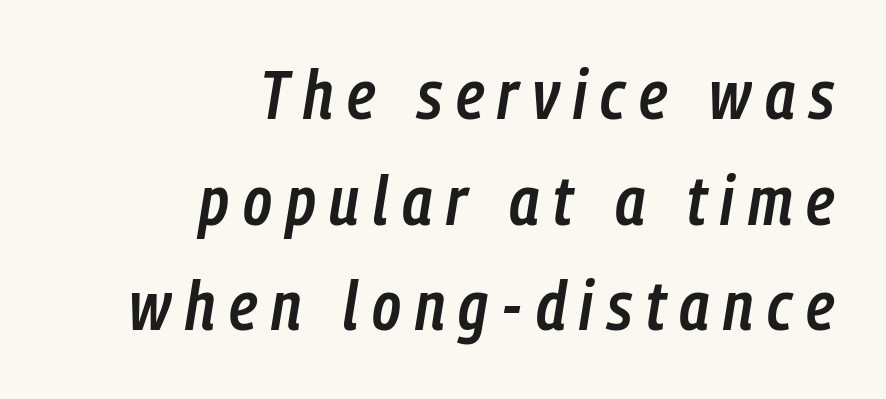
Q: Is the text bold? A: Semi-bold.
Q: Is the text italic (slanted)? A: Yes, it leans right by about 9 degrees.
Q: Is the text underlined? A: No.
Q: How is the paragraph aligned? A: Right-aligned.
Q: Is the spacing between letters normal or unusually wide? A: Unusually wide.
Q: Is the spacing between lines tight, normal or loose? A: Normal.
Q: Width (condensed, normal, or wide)? A: Condensed.
Q: Stroke contrast? A: Low.
Q: x-height? A: Medium.
Q: Monospaced? A: No.
